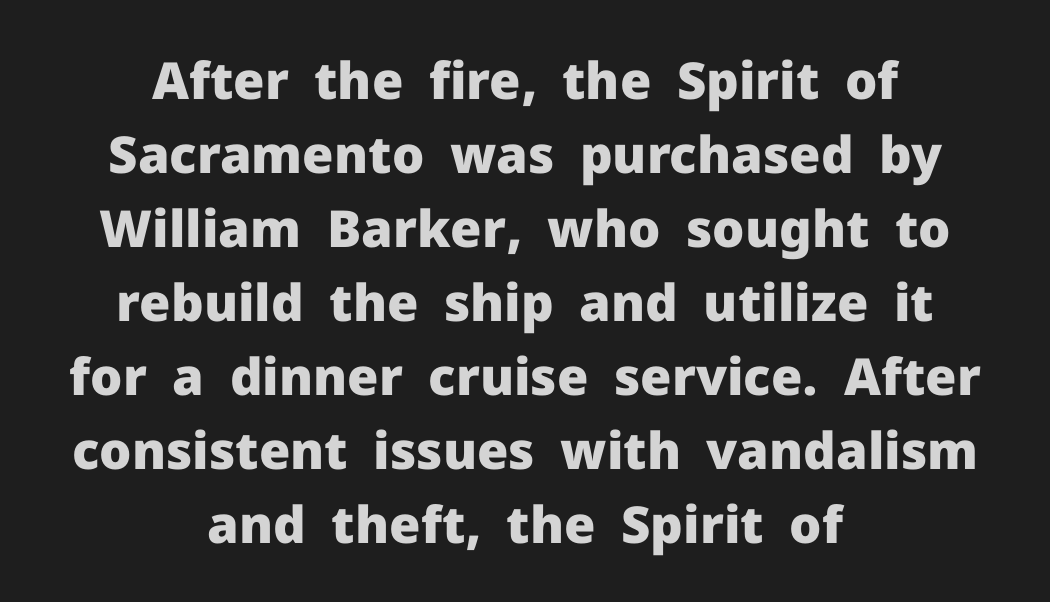
{"serif": "no", "italic": "no", "bold": "yes", "weight": "heavy", "width": "normal", "stroke_contrast": "low", "x_height": "medium", "monospaced": "no", "underline": "no", "align": "center", "line_spacing": "normal", "line_spacing_ratio": 1.45, "letter_spacing": "normal", "letter_spacing_em": 0.0, "glyph_px": 51}
